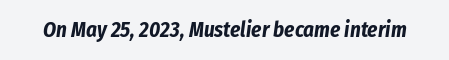
{"italic": "yes", "lean": "right", "slant_degrees": 8, "bold": "yes", "underline": "no", "letter_spacing": "normal", "letter_spacing_em": 0.0, "glyph_px": 21}
